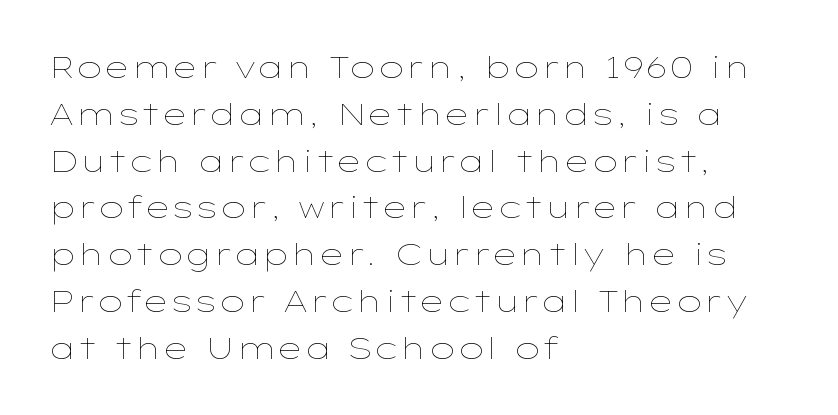
Q: Is the text bold? A: No.
Q: Is the text italic (slanted)? A: No, it is upright.
Q: Is the text underlined? A: No.
Q: How is the paragraph aligned? A: Left-aligned.
Q: Is the spacing between letters normal or unusually wide? A: Normal.
Q: Is the spacing between lines tight, normal or loose? A: Normal.
Q: Width (condensed, normal, or wide)? A: Wide.
Q: Stroke contrast? A: Low.
Q: x-height? A: Medium.
Q: Monospaced? A: No.
